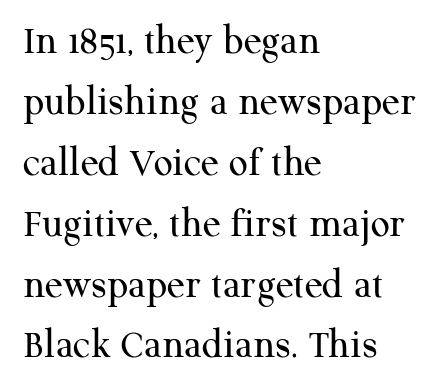
{"serif": "yes", "italic": "no", "bold": "no", "weight": "regular", "width": "normal", "stroke_contrast": "medium", "x_height": "medium", "monospaced": "no", "underline": "no", "align": "left", "line_spacing": "normal", "line_spacing_ratio": 1.45, "letter_spacing": "normal", "letter_spacing_em": 0.0, "glyph_px": 42}
